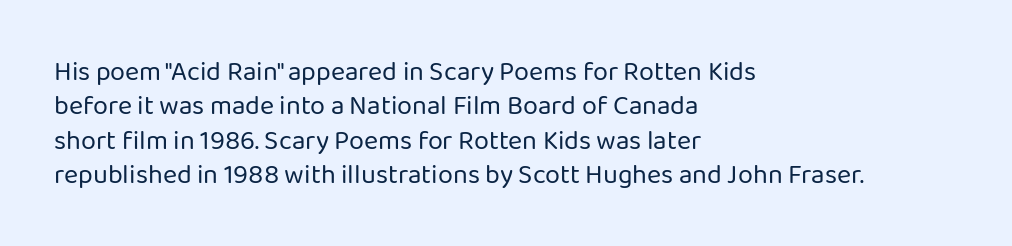
{"italic": "no", "bold": "no", "underline": "no", "align": "left", "line_spacing": "normal", "line_spacing_ratio": 1.27, "letter_spacing": "normal", "letter_spacing_em": 0.0, "glyph_px": 27}
